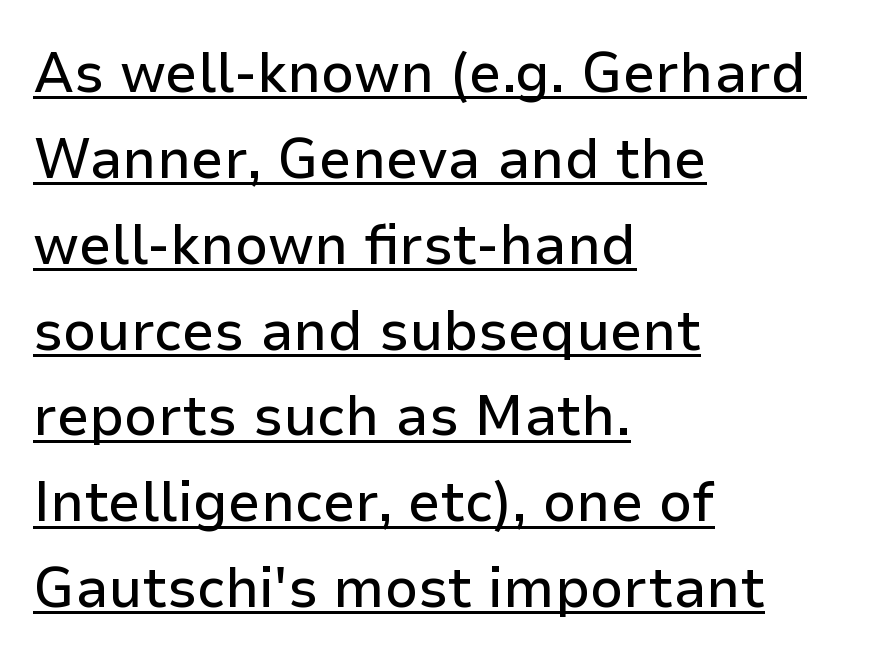
Q: Is the text italic (slanted)? A: No, it is upright.
Q: Is the typeface a serif or a sans-serif typeface? A: Sans-serif.
Q: Is the text underlined? A: Yes.
Q: How is the paragraph aligned? A: Left-aligned.
Q: Is the spacing between letters normal or unusually wide? A: Normal.
Q: Is the spacing between lines tight, normal or loose? A: Normal.
Q: Width (condensed, normal, or wide)? A: Normal.
Q: Stroke contrast? A: Low.
Q: x-height? A: Medium.
Q: Monospaced? A: No.
